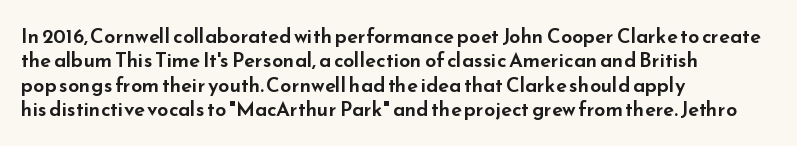
{"italic": "no", "underline": "no", "align": "left", "line_spacing_ratio": 1.22, "letter_spacing": "normal", "letter_spacing_em": 0.0, "glyph_px": 20}
